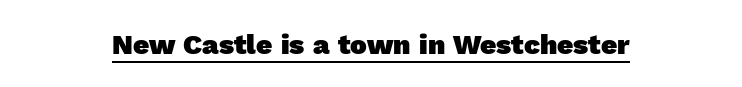
{"serif": "no", "bold": "yes", "weight": "heavy", "width": "normal", "x_height": "medium", "monospaced": "no", "underline": "yes", "align": "center", "letter_spacing": "normal", "letter_spacing_em": 0.0, "glyph_px": 28}
